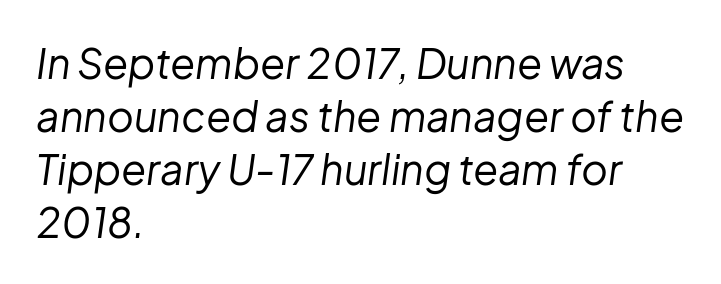
Q: Is the text bold? A: No.
Q: Is the text italic (slanted)? A: Yes, it leans right by about 8 degrees.
Q: Is the text underlined? A: No.
Q: How is the paragraph aligned? A: Left-aligned.
Q: Is the spacing between letters normal or unusually wide? A: Normal.
Q: Is the spacing between lines tight, normal or loose? A: Normal.
Q: Width (condensed, normal, or wide)? A: Normal.
Q: Stroke contrast? A: Low.
Q: x-height? A: Medium.
Q: Monospaced? A: No.
